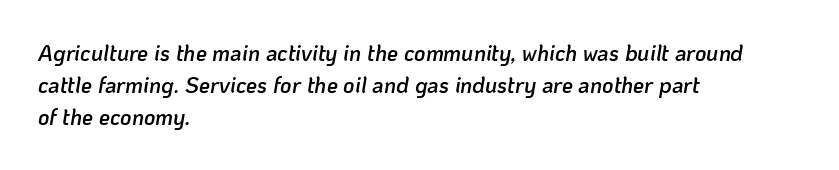
Observe the ordinary spacing: letters are neighbours, not strangers. You can tell it's italic because the verticals aren't actually vertical. The passage shown is semibold, sitting just below true bold. The lines are quadded left. The passage shown is not underscored anywhere. Vertical spacing — default.
